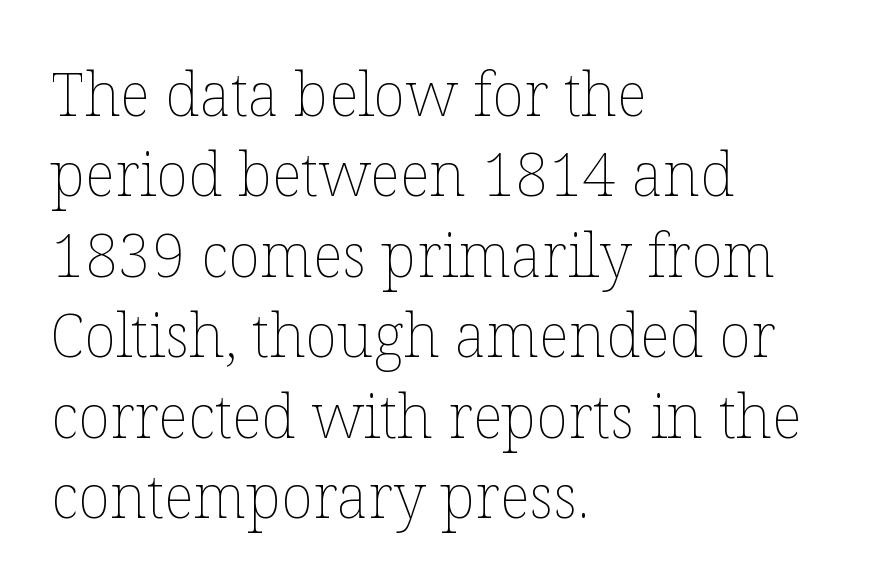
Between one letter and the next there's only the usual sliver of space. A quiet, ordinary-to-light weight characterises the typeface. You can tell it's not italic because the verticals are truly vertical. One-word summary of the alignment: left.
